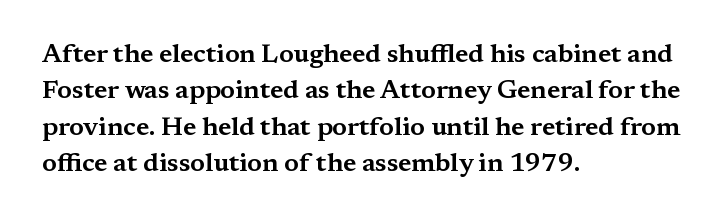
The image shows 26 px text type, upright; set left-aligned, normal line spacing (1.4x), normal letter spacing, not underlined.
